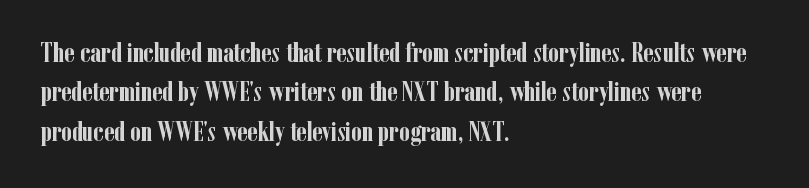
Q: Is the text bold? A: Yes.
Q: Is the text italic (slanted)? A: No, it is upright.
Q: Is the text underlined? A: No.
Q: How is the paragraph aligned? A: Left-aligned.
Q: Is the spacing between letters normal or unusually wide? A: Normal.
Q: Is the spacing between lines tight, normal or loose? A: Normal.
